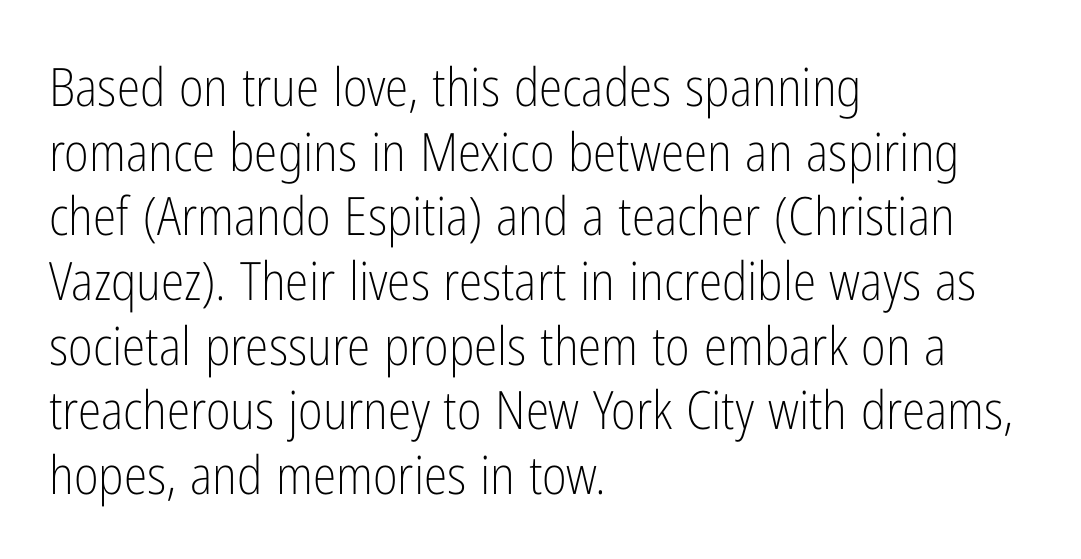
{"serif": "no", "italic": "no", "bold": "no", "weight": "light", "width": "condensed", "stroke_contrast": "low", "x_height": "medium", "monospaced": "no", "underline": "no", "align": "left", "line_spacing_ratio": 1.22, "letter_spacing": "normal", "letter_spacing_em": 0.0, "glyph_px": 53}
